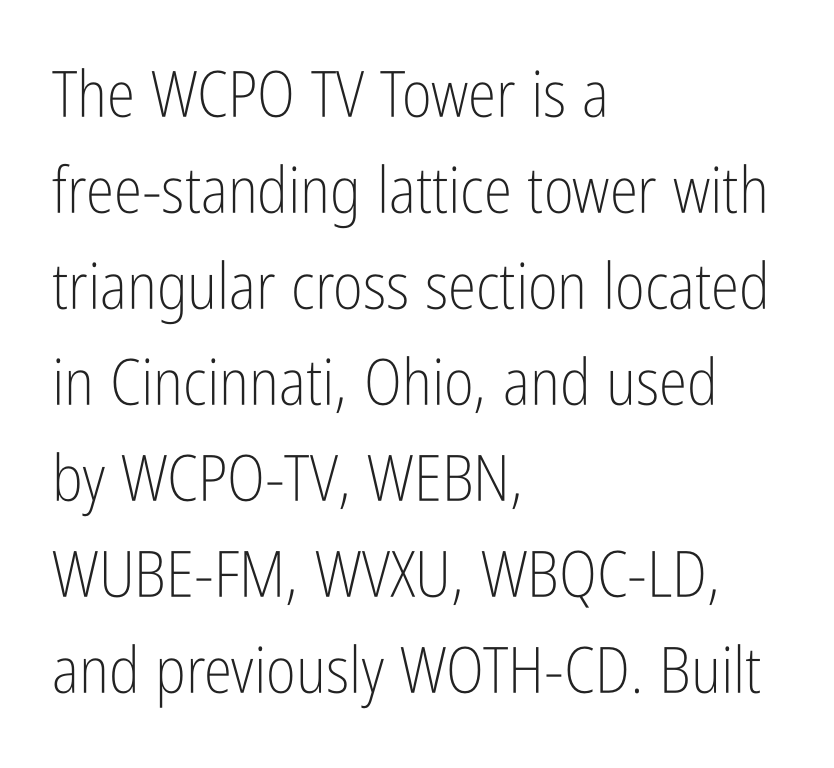
{"serif": "no", "italic": "no", "bold": "no", "weight": "light", "width": "condensed", "stroke_contrast": "low", "x_height": "medium", "monospaced": "no", "underline": "no", "align": "left", "line_spacing": "normal", "line_spacing_ratio": 1.5, "letter_spacing": "normal", "letter_spacing_em": 0.0, "glyph_px": 64}
